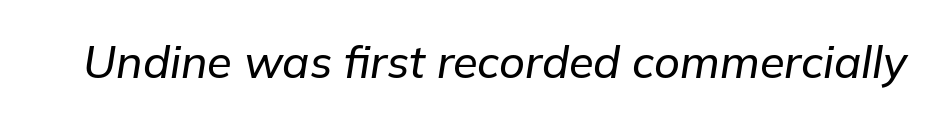
The image shows 45 px text type, italic (leaning right); set normal letter spacing, not underlined; low stroke contrast and a medium x-height.
